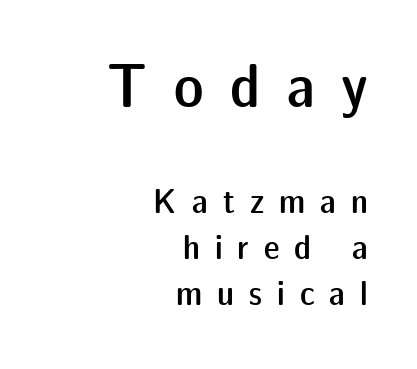
The image shows 62 px semibold sans-serif type, upright; set right-aligned, normal line spacing (1.31x), unusually wide letter spacing (+0.43 em), not underlined; the first (top) block is 1.77x larger; low stroke contrast and a medium x-height.
